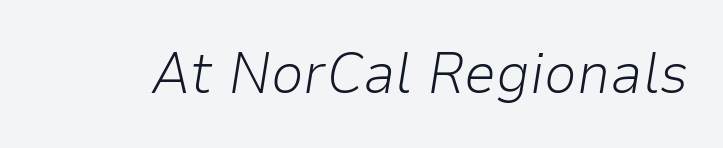
{"italic": "yes", "lean": "right", "slant_degrees": 9, "bold": "no", "weight": "light", "width": "normal", "stroke_contrast": "low", "x_height": "medium", "monospaced": "no", "underline": "no", "letter_spacing": "normal", "letter_spacing_em": 0.0, "glyph_px": 58}
